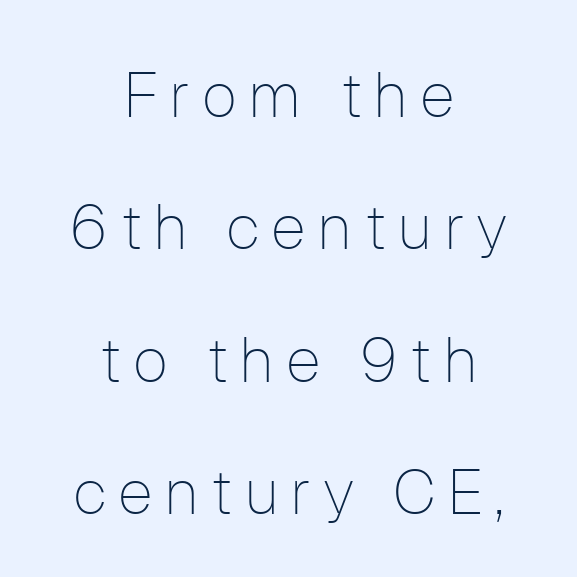
{"serif": "no", "italic": "no", "bold": "no", "weight": "thin", "width": "normal", "stroke_contrast": "low", "x_height": "medium", "monospaced": "no", "underline": "no", "align": "center", "line_spacing": "loose", "line_spacing_ratio": 2.1, "glyph_px": 63}
